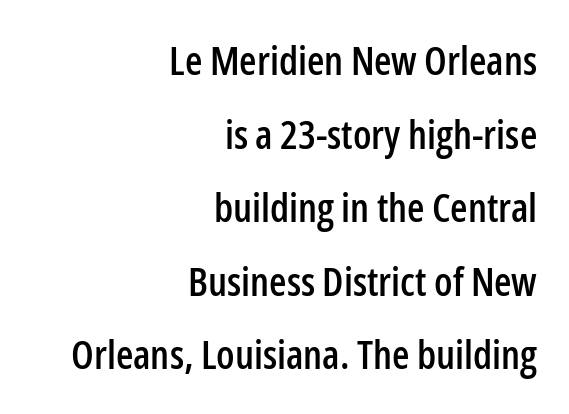
{"serif": "no", "italic": "no", "width": "condensed", "stroke_contrast": "low", "x_height": "medium", "monospaced": "no", "underline": "no", "align": "right", "line_spacing_ratio": 1.84, "letter_spacing": "normal", "letter_spacing_em": 0.0, "glyph_px": 40}
